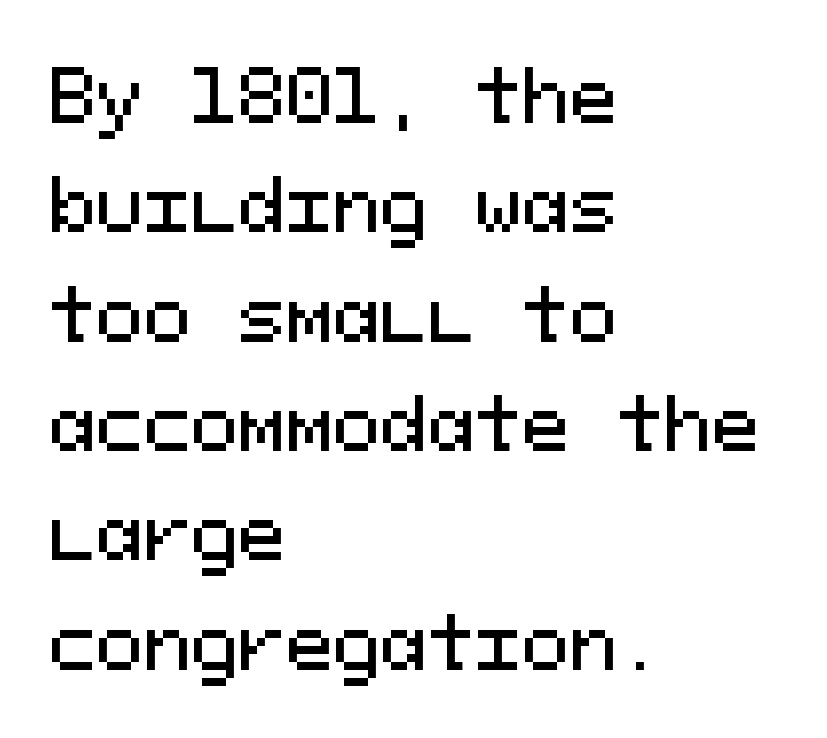
Regular leading. Has an underline been added? It has not. Looks like terminal output: every glyph gets an equal slot. Check where the strokes stop: nothing finishes them off — pure sans. The setting favours the left margin, as ordinary paragraphs usually do. Notice how the stems are strictly vertical — no italics here.
